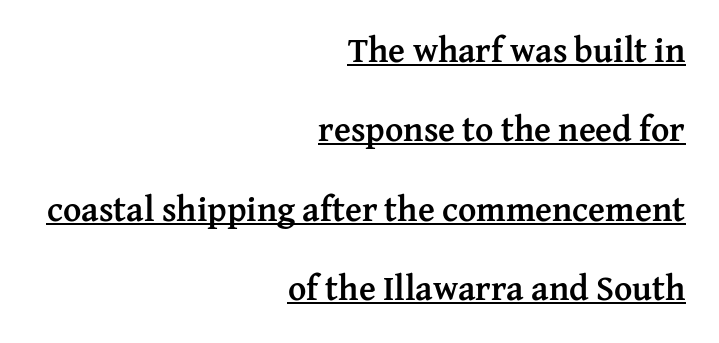
Q: Is the text bold? A: Yes.
Q: Is the text italic (slanted)? A: No, it is upright.
Q: Is the typeface a serif or a sans-serif typeface? A: Serif.
Q: Is the text underlined? A: Yes.
Q: How is the paragraph aligned? A: Right-aligned.
Q: Is the spacing between letters normal or unusually wide? A: Normal.
Q: Is the spacing between lines tight, normal or loose? A: Loose.
Q: Width (condensed, normal, or wide)? A: Normal.
Q: Stroke contrast? A: Medium.
Q: x-height? A: Medium.
Q: Monospaced? A: No.
